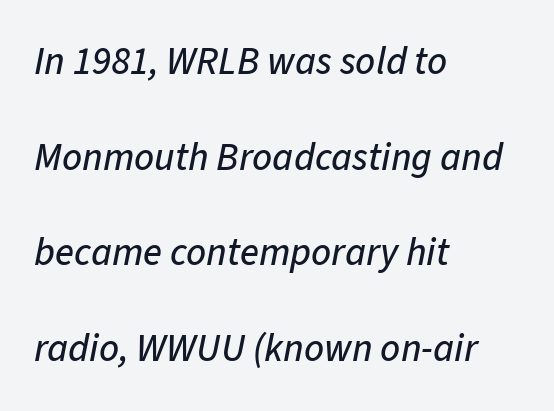
Q: Is the text italic (slanted)? A: Yes, it leans right by about 11 degrees.
Q: Is the text underlined? A: No.
Q: How is the paragraph aligned? A: Left-aligned.
Q: Is the spacing between letters normal or unusually wide? A: Normal.
Q: Is the spacing between lines tight, normal or loose? A: Loose.
Q: Width (condensed, normal, or wide)? A: Normal.
Q: Stroke contrast? A: Low.
Q: x-height? A: Medium.
Q: Monospaced? A: No.
